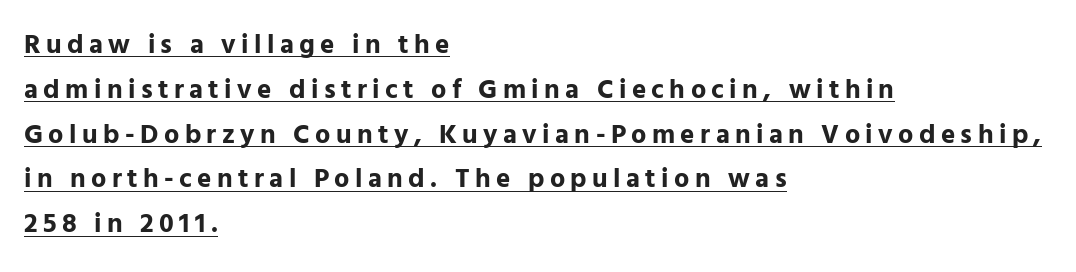
{"italic": "no", "bold": "yes", "underline": "yes", "align": "left", "line_spacing": "normal", "line_spacing_ratio": 1.66, "letter_spacing": "wide", "letter_spacing_em": 0.2, "glyph_px": 27}
